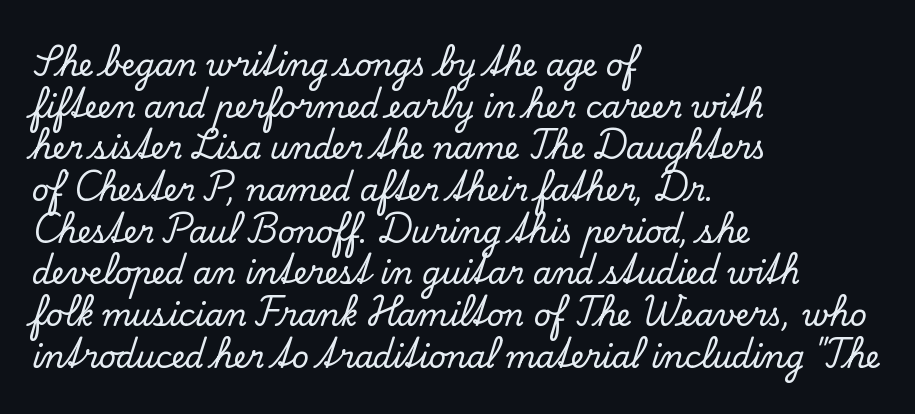
Q: Is the text italic (slanted)? A: Yes.
Q: Is the typeface a serif or a sans-serif typeface? A: Serif.
Q: Is the text underlined? A: No.
Q: How is the paragraph aligned? A: Left-aligned.
Q: Is the spacing between letters normal or unusually wide? A: Normal.
Q: Is the spacing between lines tight, normal or loose? A: Normal.
Q: Width (condensed, normal, or wide)? A: Normal.
Q: Stroke contrast? A: Low.
Q: x-height? A: Small.
Q: Monospaced? A: No.
